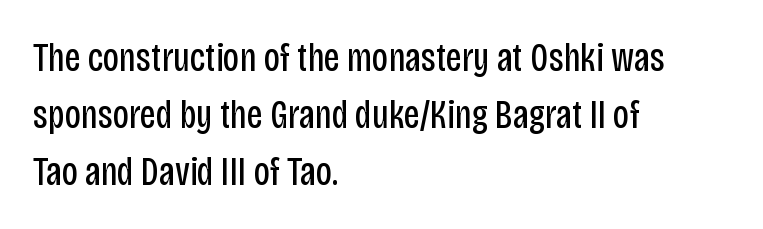
{"serif": "no", "italic": "no", "bold": "no", "weight": "regular", "width": "condensed", "stroke_contrast": "low", "x_height": "large", "monospaced": "no", "underline": "no", "align": "left", "line_spacing": "normal", "line_spacing_ratio": 1.42, "letter_spacing": "normal", "letter_spacing_em": 0.0, "glyph_px": 40}
